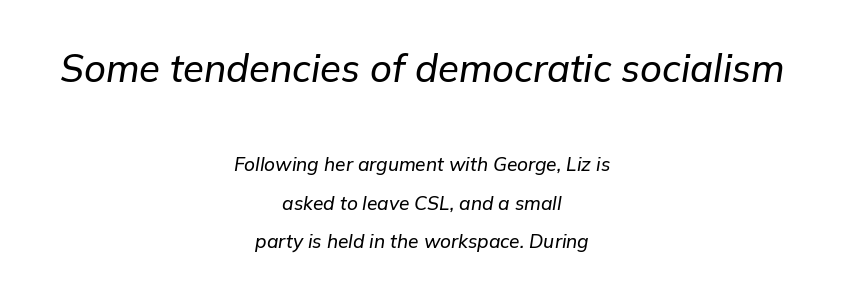
{"italic": "yes", "lean": "right", "slant_degrees": 9, "width": "normal", "stroke_contrast": "low", "x_height": "medium", "monospaced": "no", "underline": "no", "align": "center", "line_spacing": "loose", "line_spacing_ratio": 2.04, "letter_spacing": "normal", "letter_spacing_em": 0.0, "larger_block": "first", "size_ratio": 2.0, "glyph_px": 38}
